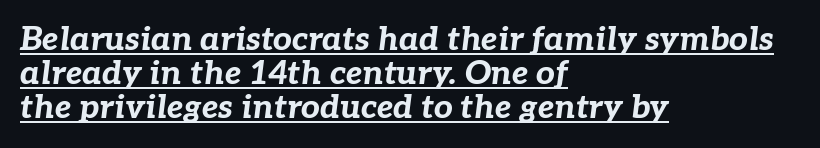
Q: Is the text bold? A: Yes.
Q: Is the text italic (slanted)? A: Yes, it leans right by about 7 degrees.
Q: Is the text underlined? A: Yes.
Q: How is the paragraph aligned? A: Left-aligned.
Q: Is the spacing between letters normal or unusually wide? A: Normal.
Q: Is the spacing between lines tight, normal or loose? A: Tight.
Q: Width (condensed, normal, or wide)? A: Normal.
Q: Stroke contrast? A: Low.
Q: x-height? A: Medium.
Q: Monospaced? A: No.
